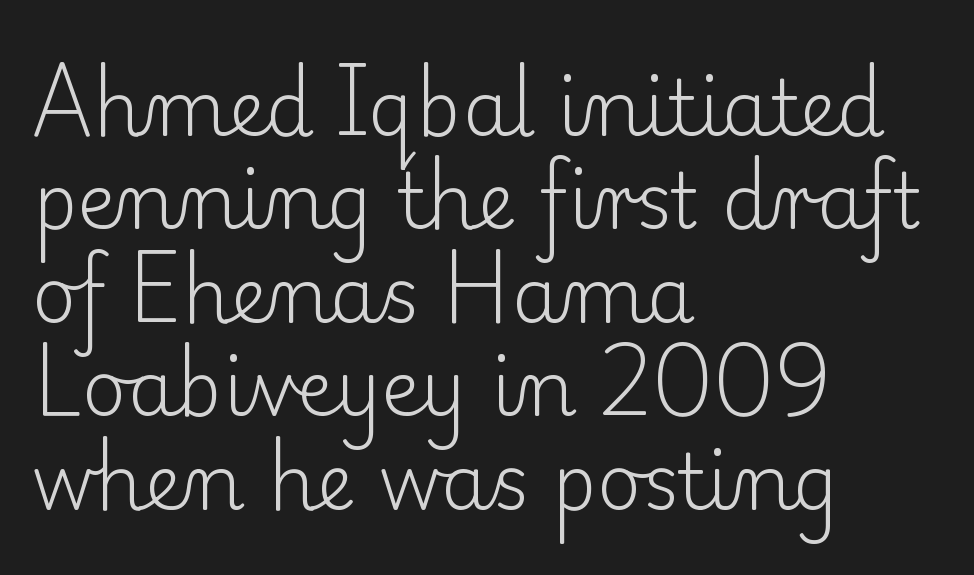
This rendering features lettering with no underline. Note the varied advance widths — an 'i' is clearly narrower than an 'm'. This sample is left-justified, so line endings fall wherever the words run out. The letterforms sit at book weight or below.
